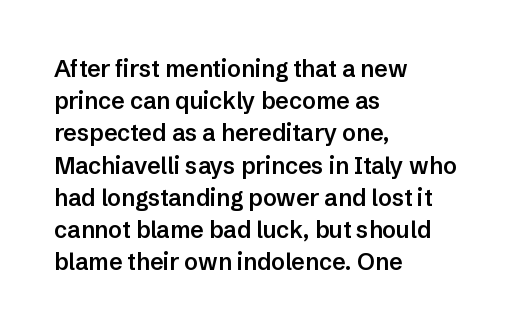
The image shows 23 px text type, upright; set left-aligned, normal line spacing (1.4x), normal letter spacing, not underlined.
